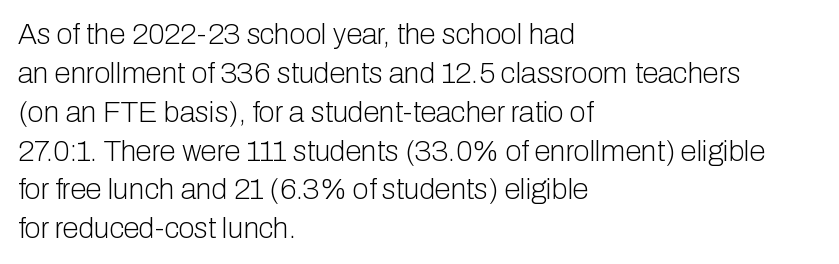
The image shows 29 px light sans-serif type, upright; set left-aligned, normal line spacing (1.34x), normal letter spacing, not underlined; low stroke contrast and a medium x-height.
